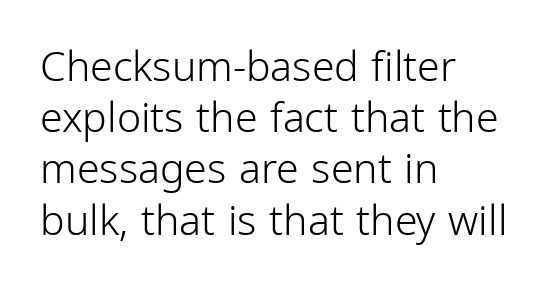
{"serif": "no", "italic": "no", "bold": "no", "weight": "light", "width": "condensed", "stroke_contrast": "low", "x_height": "medium", "monospaced": "no", "underline": "no", "align": "left", "line_spacing": "normal", "line_spacing_ratio": 1.25, "letter_spacing": "normal", "letter_spacing_em": 0.0, "glyph_px": 41}
